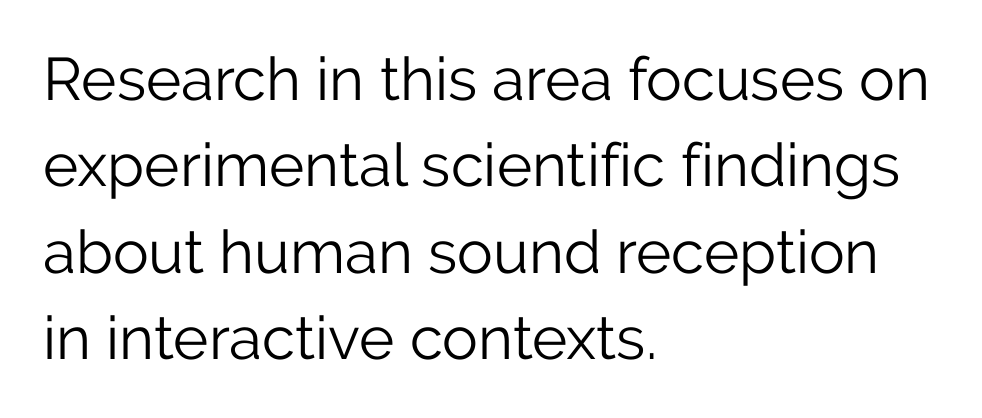
The image shows 60 px light sans-serif type, upright; set left-aligned, normal line spacing (1.44x), normal letter spacing, not underlined; low stroke contrast and a medium x-height.
